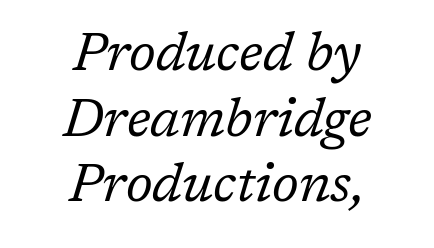
The image shows 53 px regular-weight serif type, italic (leaning right); set centered, line spacing 1.24x, normal letter spacing, not underlined; low stroke contrast and a medium x-height.
